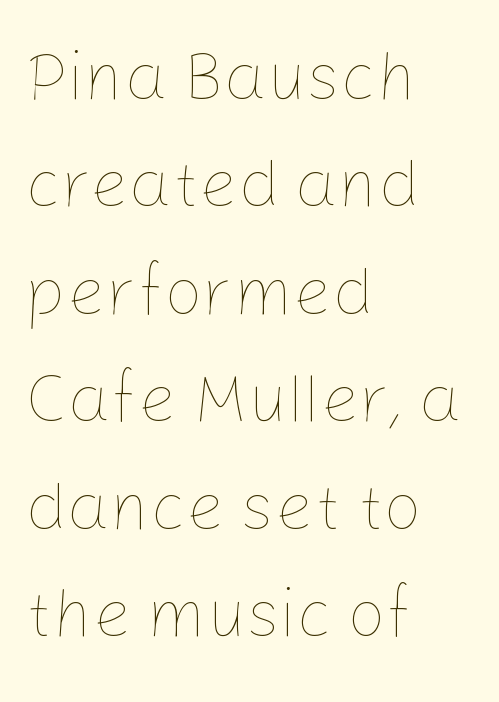
{"italic": "no", "bold": "no", "weight": "thin", "width": "normal", "stroke_contrast": "low", "x_height": "medium", "monospaced": "no", "underline": "no", "align": "left", "line_spacing": "normal", "line_spacing_ratio": 1.58, "letter_spacing": "normal", "letter_spacing_em": 0.0, "glyph_px": 68}
